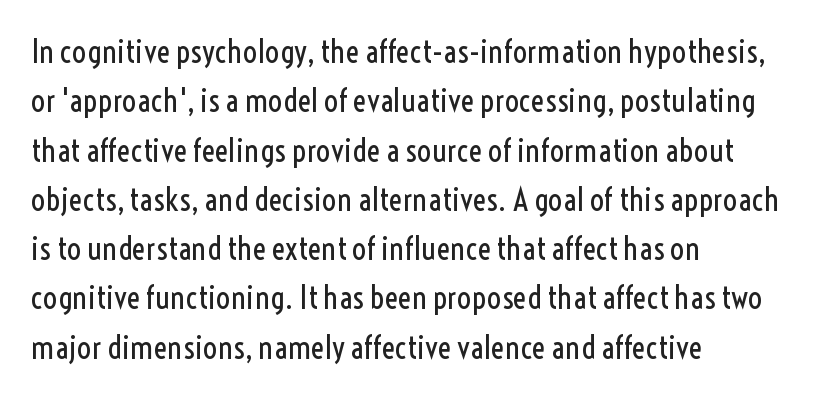
Q: Is the text bold? A: No.
Q: Is the text italic (slanted)? A: No, it is upright.
Q: Is the typeface a serif or a sans-serif typeface? A: Sans-serif.
Q: Is the text underlined? A: No.
Q: How is the paragraph aligned? A: Left-aligned.
Q: Is the spacing between letters normal or unusually wide? A: Normal.
Q: Is the spacing between lines tight, normal or loose? A: Normal.
Q: Width (condensed, normal, or wide)? A: Condensed.
Q: x-height? A: Medium.
Q: Monospaced? A: No.
